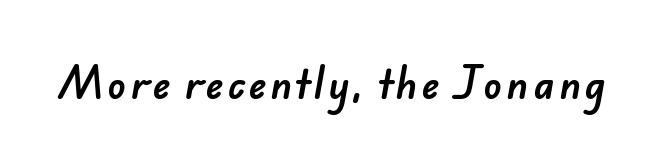
The image shows 38 px sans-serif type; set not underlined; low stroke contrast and a small x-height.
